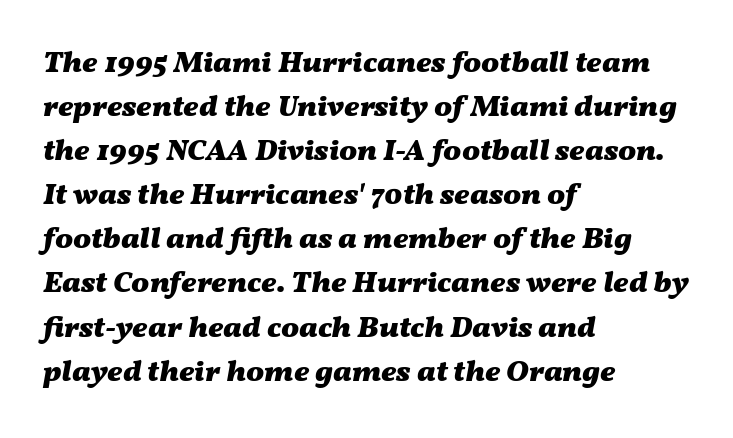
The typesetter chose a ragged-right arrangement here. Looking at the ascenders, they clearly lean. A typesetter would call this leading conventional body-copy spacing. The face used here has the dense, thick strokes of a bold. Character widths vary here, with narrow letters taking less room than wide ones.
